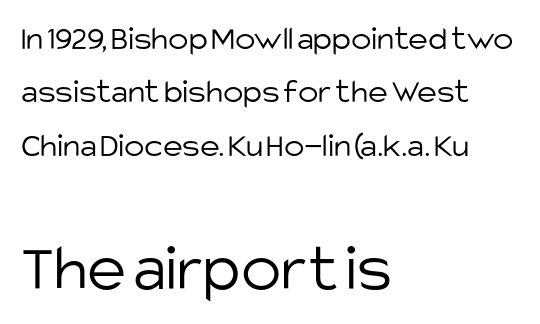
The letters look calm and open, with moderate or lighter stems. Size contrast runs from small at the top to large at the bottom. Style check: upright. A classic flush-left, rag-right setting is used for this passage.
